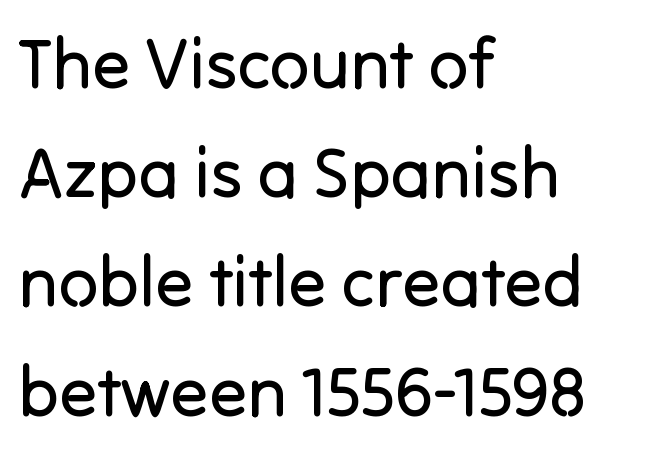
Q: Is the text bold? A: No.
Q: Is the text italic (slanted)? A: No, it is upright.
Q: Is the typeface a serif or a sans-serif typeface? A: Sans-serif.
Q: Is the text underlined? A: No.
Q: How is the paragraph aligned? A: Left-aligned.
Q: Is the spacing between letters normal or unusually wide? A: Normal.
Q: Is the spacing between lines tight, normal or loose? A: Normal.
Q: Width (condensed, normal, or wide)? A: Normal.
Q: Stroke contrast? A: Low.
Q: x-height? A: Medium.
Q: Monospaced? A: No.
